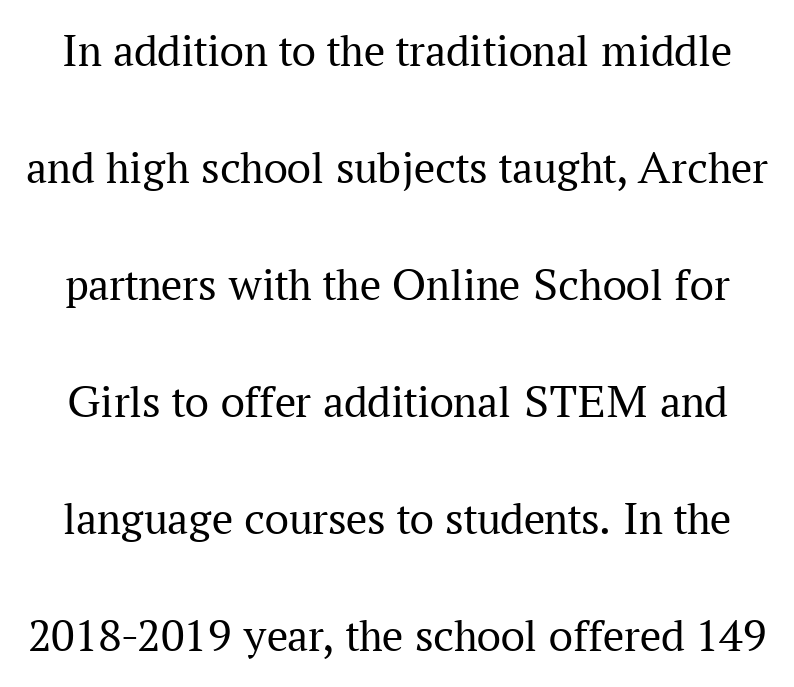
Q: Is the text bold? A: No.
Q: Is the text italic (slanted)? A: No, it is upright.
Q: Is the typeface a serif or a sans-serif typeface? A: Serif.
Q: Is the text underlined? A: No.
Q: Is the spacing between letters normal or unusually wide? A: Normal.
Q: Is the spacing between lines tight, normal or loose? A: Loose.
Q: Width (condensed, normal, or wide)? A: Normal.
Q: Stroke contrast? A: Medium.
Q: x-height? A: Medium.
Q: Monospaced? A: No.
